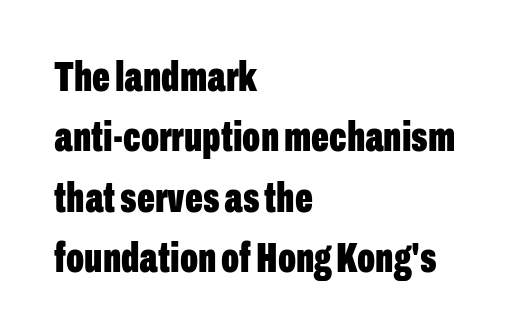
Q: Is the text bold? A: Yes.
Q: Is the text italic (slanted)? A: No, it is upright.
Q: Is the typeface a serif or a sans-serif typeface? A: Sans-serif.
Q: Is the text underlined? A: No.
Q: How is the paragraph aligned? A: Left-aligned.
Q: Is the spacing between letters normal or unusually wide? A: Normal.
Q: Is the spacing between lines tight, normal or loose? A: Normal.
Q: Width (condensed, normal, or wide)? A: Condensed.
Q: Stroke contrast? A: Low.
Q: x-height? A: Medium.
Q: Monospaced? A: No.
